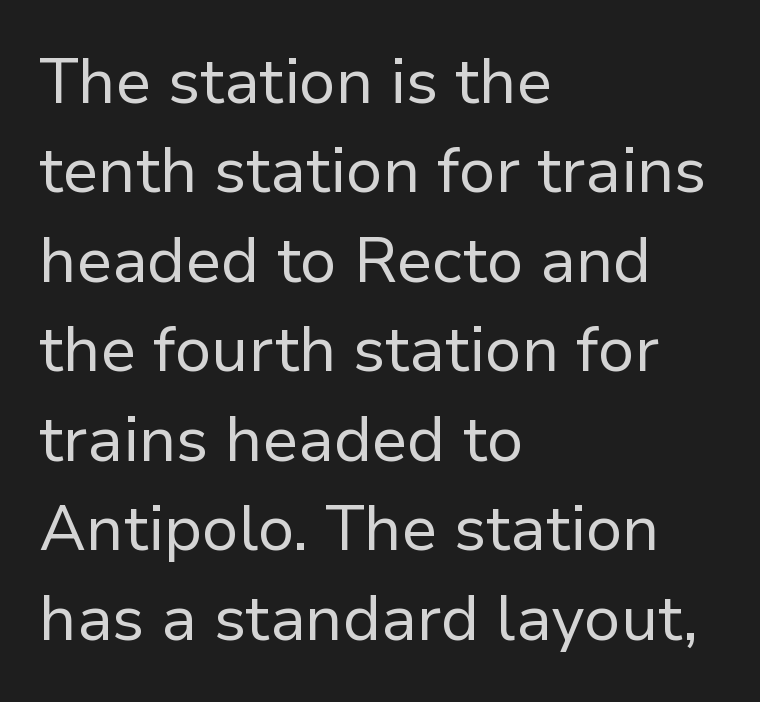
Q: Is the text bold? A: No.
Q: Is the text italic (slanted)? A: No, it is upright.
Q: Is the typeface a serif or a sans-serif typeface? A: Sans-serif.
Q: Is the text underlined? A: No.
Q: How is the paragraph aligned? A: Left-aligned.
Q: Is the spacing between letters normal or unusually wide? A: Normal.
Q: Is the spacing between lines tight, normal or loose? A: Normal.
Q: Width (condensed, normal, or wide)? A: Normal.
Q: Stroke contrast? A: Low.
Q: x-height? A: Medium.
Q: Monospaced? A: No.
